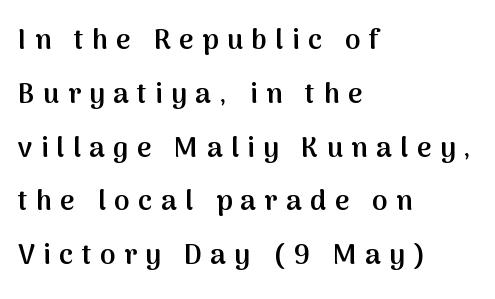
The image shows 28 px semibold sans-serif type, upright; set left-aligned, loose line spacing (1.92x), unusually wide letter spacing (+0.3 em), not underlined; medium stroke contrast and a medium x-height.
